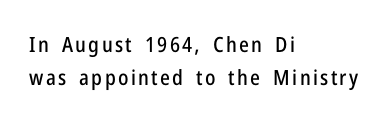
Q: Is the text italic (slanted)? A: No, it is upright.
Q: Is the text underlined? A: No.
Q: How is the paragraph aligned? A: Left-aligned.
Q: Is the spacing between lines tight, normal or loose? A: Normal.
